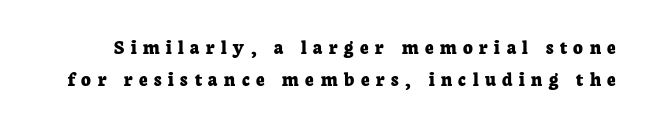
Q: Is the text bold? A: Yes.
Q: Is the text italic (slanted)? A: No, it is upright.
Q: Is the text underlined? A: No.
Q: Is the spacing between letters normal or unusually wide? A: Unusually wide.
Q: Is the spacing between lines tight, normal or loose? A: Normal.
